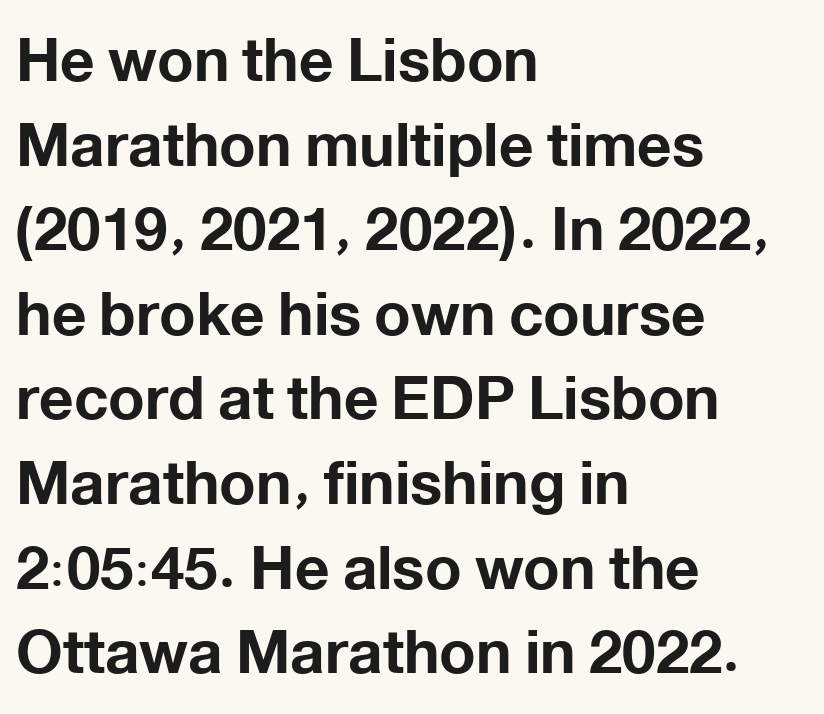
The image shows 60 px bold sans-serif type, upright; set left-aligned, normal line spacing (1.41x), normal letter spacing, not underlined; low stroke contrast and a medium x-height.
